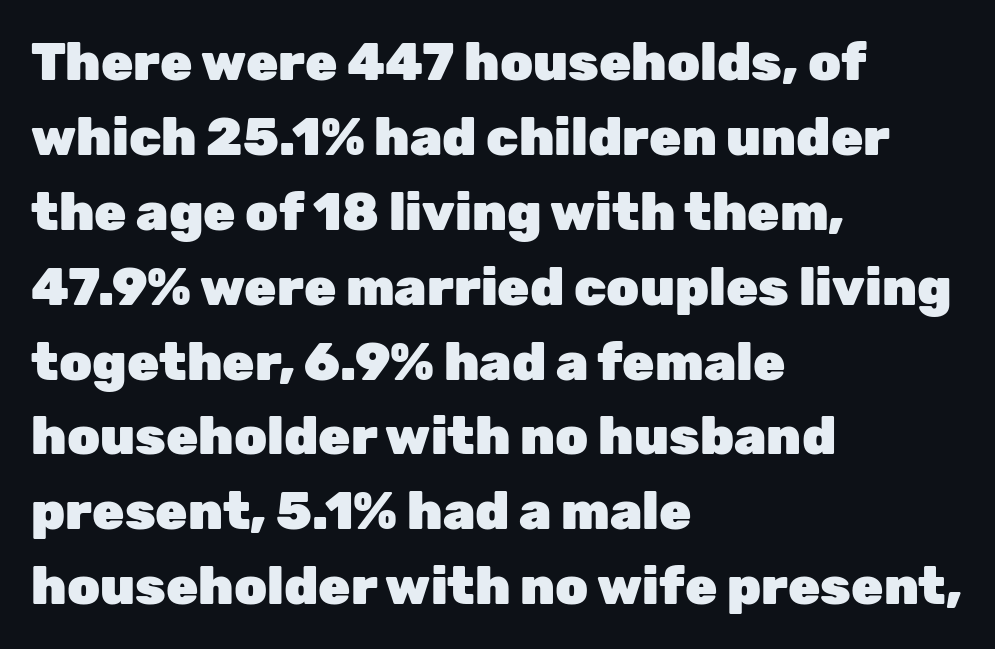
{"serif": "no", "italic": "no", "bold": "yes", "weight": "heavy", "width": "normal", "stroke_contrast": "low", "x_height": "medium", "monospaced": "no", "underline": "no", "align": "left", "line_spacing": "normal", "line_spacing_ratio": 1.44, "letter_spacing": "normal", "letter_spacing_em": 0.0, "glyph_px": 52}
